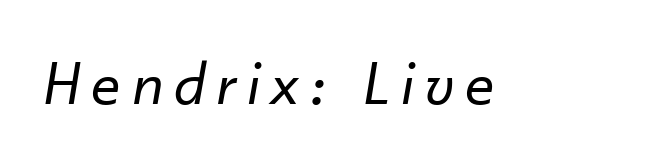
Q: Is the text bold? A: No.
Q: Is the text italic (slanted)? A: Yes, it leans right by about 10 degrees.
Q: Is the text underlined? A: No.
Q: Is the spacing between letters normal or unusually wide? A: Unusually wide.
Q: Width (condensed, normal, or wide)? A: Normal.
Q: Stroke contrast? A: Low.
Q: x-height? A: Small.
Q: Monospaced? A: No.
